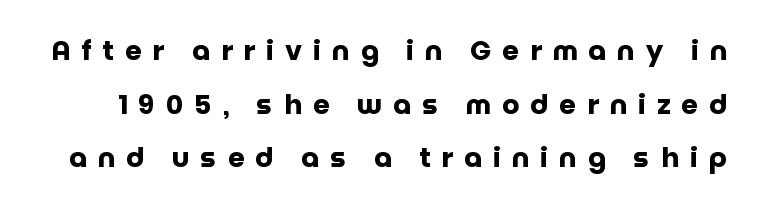
{"italic": "no", "bold": "yes", "underline": "no", "line_spacing": "loose", "line_spacing_ratio": 1.99, "letter_spacing": "wide", "letter_spacing_em": 0.41, "glyph_px": 27}
